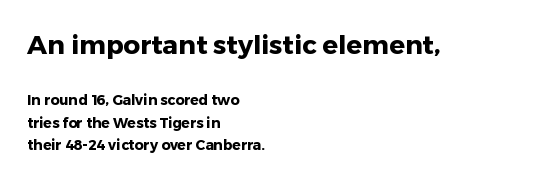
Q: Is the text bold? A: Yes.
Q: Is the text italic (slanted)? A: No, it is upright.
Q: Is the text underlined? A: No.
Q: How is the paragraph aligned? A: Left-aligned.
Q: Is the spacing between letters normal or unusually wide? A: Normal.
Q: Is the spacing between lines tight, normal or loose? A: Normal.
Q: Which block of text is set in a larger size, the first (top) or the second (bottom)? A: The first (top) one.
